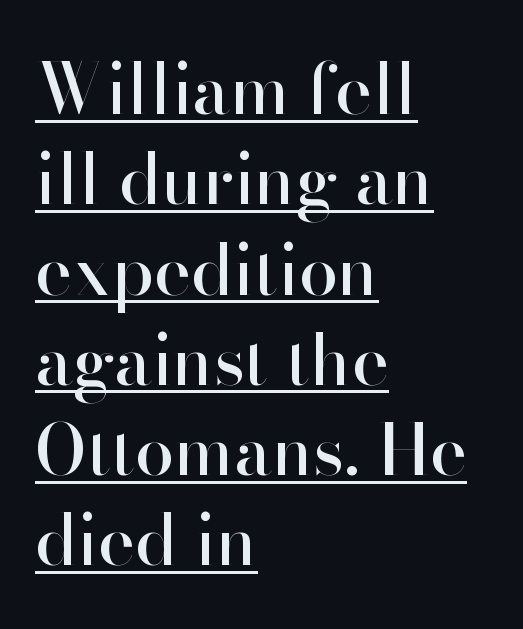
The image shows 70 px sans-serif type, upright; set left-aligned, normal line spacing (1.29x), normal letter spacing, underlined; high stroke contrast and a small x-height.
